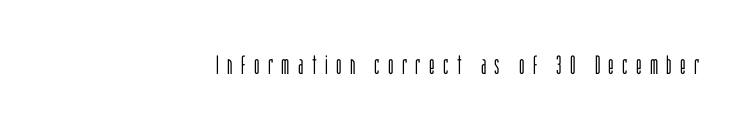
{"italic": "no", "bold": "no", "underline": "no", "align": "right", "letter_spacing": "wide", "letter_spacing_em": 0.32, "glyph_px": 26}
